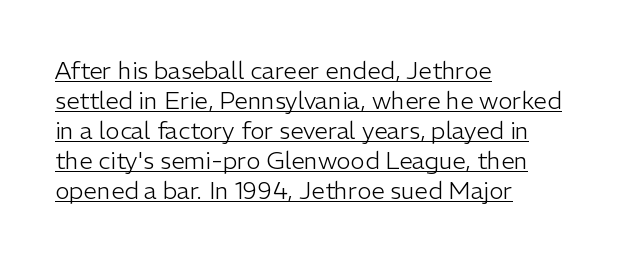
The image shows 24 px text type, upright; set left-aligned, normal line spacing (1.25x), normal letter spacing, underlined.
